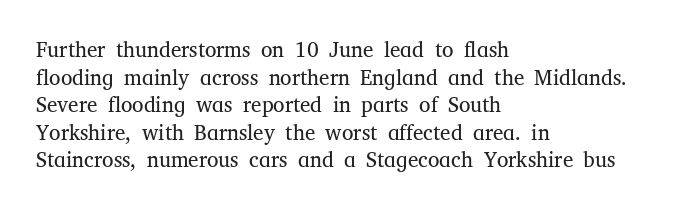
The image shows 21 px text type, upright; set left-aligned, normal line spacing (1.31x), normal letter spacing, not underlined.
